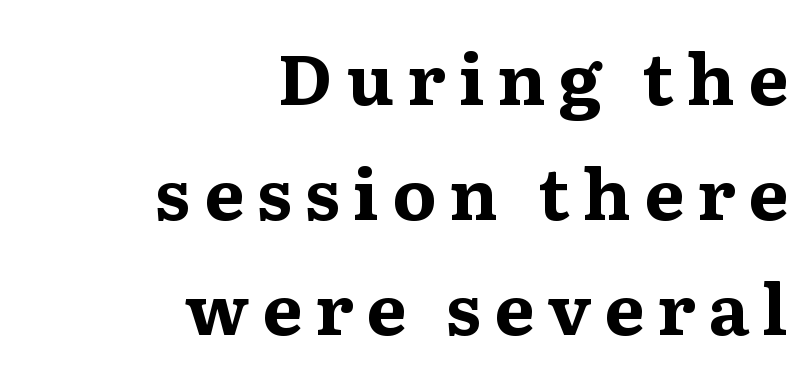
Q: Is the text bold? A: Yes.
Q: Is the text italic (slanted)? A: No, it is upright.
Q: Is the typeface a serif or a sans-serif typeface? A: Serif.
Q: Is the text underlined? A: No.
Q: How is the paragraph aligned? A: Right-aligned.
Q: Is the spacing between lines tight, normal or loose? A: Normal.
Q: Width (condensed, normal, or wide)? A: Wide.
Q: Stroke contrast? A: Medium.
Q: x-height? A: Medium.
Q: Monospaced? A: No.
